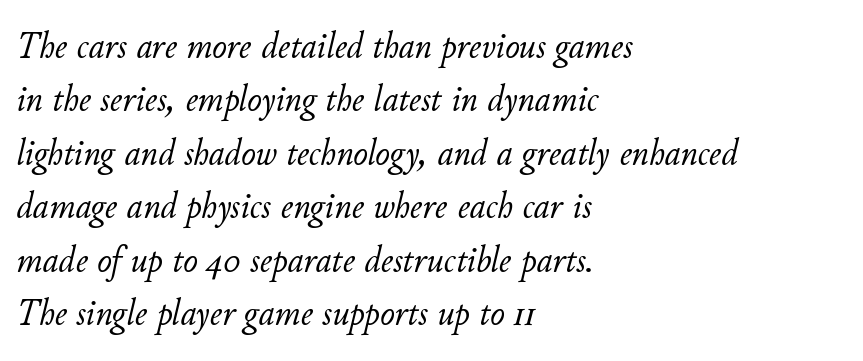
The image shows 39 px light type, italic (leaning right); set left-aligned, normal line spacing (1.37x), normal letter spacing, not underlined; low stroke contrast and a small x-height.
